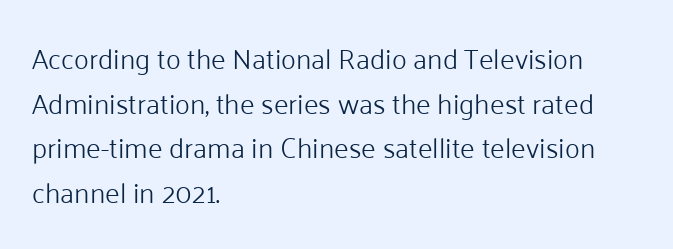
{"serif": "no", "italic": "no", "bold": "no", "weight": "light", "width": "normal", "stroke_contrast": "low", "x_height": "medium", "monospaced": "no", "underline": "no", "align": "left", "line_spacing": "normal", "line_spacing_ratio": 1.59, "letter_spacing": "normal", "letter_spacing_em": 0.0, "glyph_px": 28}
